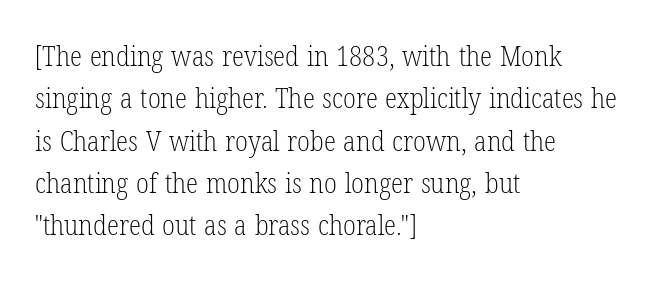
{"serif": "yes", "italic": "no", "bold": "no", "weight": "light", "width": "condensed", "stroke_contrast": "low", "x_height": "medium", "monospaced": "no", "underline": "no", "align": "left", "line_spacing": "normal", "line_spacing_ratio": 1.51, "letter_spacing": "normal", "letter_spacing_em": 0.0, "glyph_px": 28}
